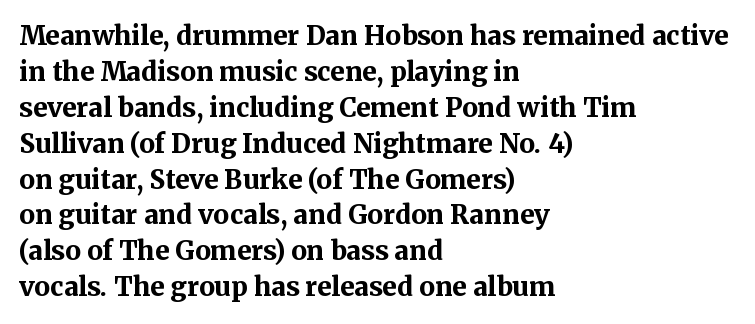
Weight: bold. Inter-character spacing is left at the font's built-in metrics. Check the space under the baseline: it is left empty. These lines sit exactly where default settings would place them. Compared with a centered layout, this one pins lines to the left instead.
